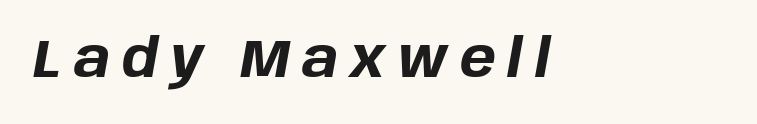
The image shows 54 px bold type, italic (leaning right); set left-aligned, unusually wide letter spacing (+0.22 em), not underlined; low stroke contrast and a large x-height.
